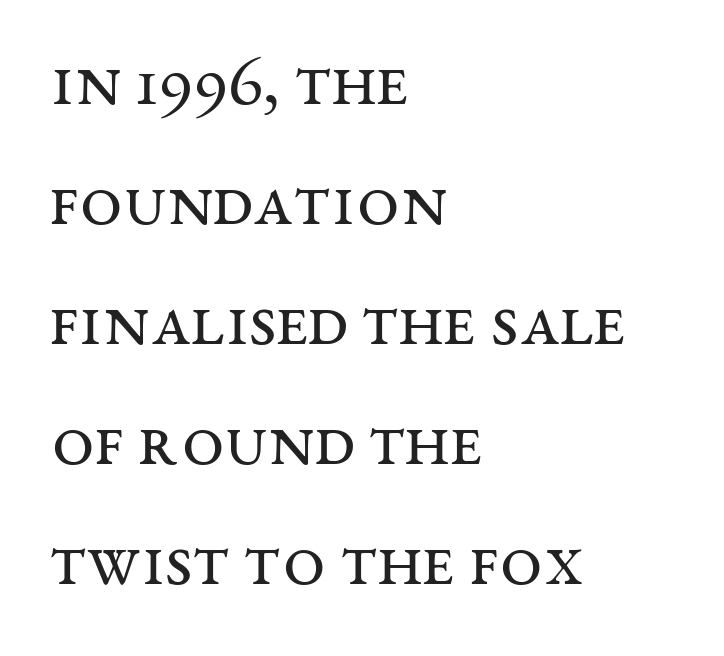
The face looks like a standard text weight, possibly lighter. Is this a fixed-width face? No — the glyphs have proportional, varying widths. The glyphs are unaccompanied by any horizontal stroke below them. The glyphs in this specimen are seriffed. In terms of letterspacing, this is plain default setting. The rows are spaced the way most documents space them.
